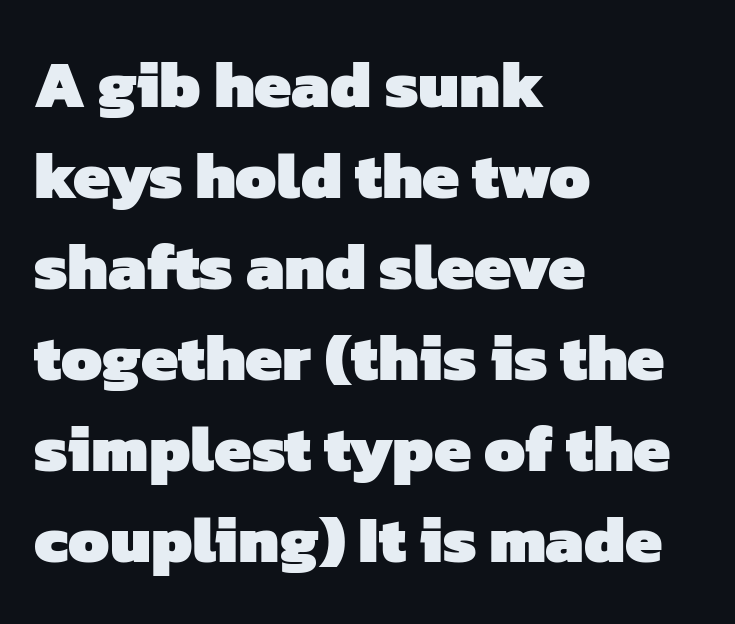
The image shows 66 px heavy sans-serif type; set left-aligned, normal line spacing (1.38x), normal letter spacing, not underlined; low stroke contrast and a medium x-height.
